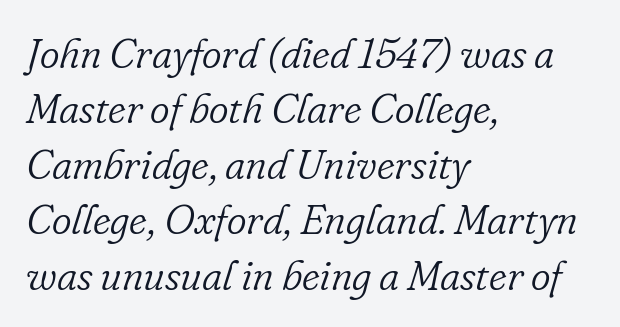
The lettering tilts uniformly, giving the passage an italic look. Each line starts at the same left margin while the right side varies. Tracking value appears to be zero — textbook default spacing. The weight would be labelled regular, book, light, or lighter still. Proportional: the letters do not fall into vertical columns. Underline: absent.
